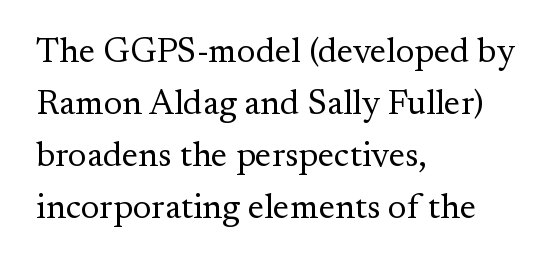
The image shows 35 px regular-weight serif type, upright; set left-aligned, normal line spacing (1.49x), normal letter spacing, not underlined; medium stroke contrast and a small x-height.
